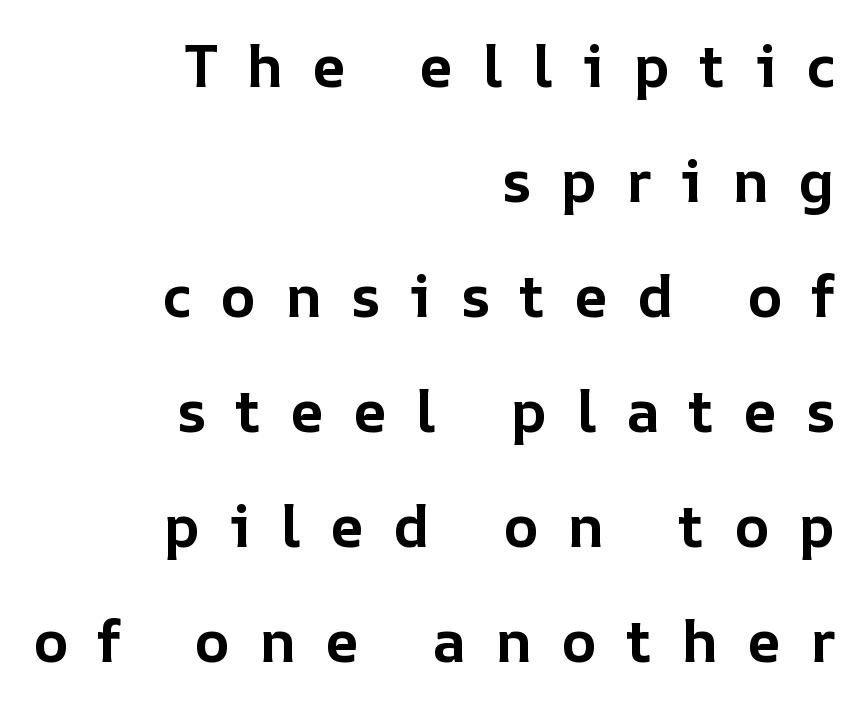
{"italic": "no", "bold": "yes", "weight": "bold", "width": "normal", "stroke_contrast": "low", "x_height": "medium", "monospaced": "no", "underline": "no", "align": "right", "line_spacing": "loose", "line_spacing_ratio": 1.95, "letter_spacing": "wide", "letter_spacing_em": 0.49, "glyph_px": 59}
